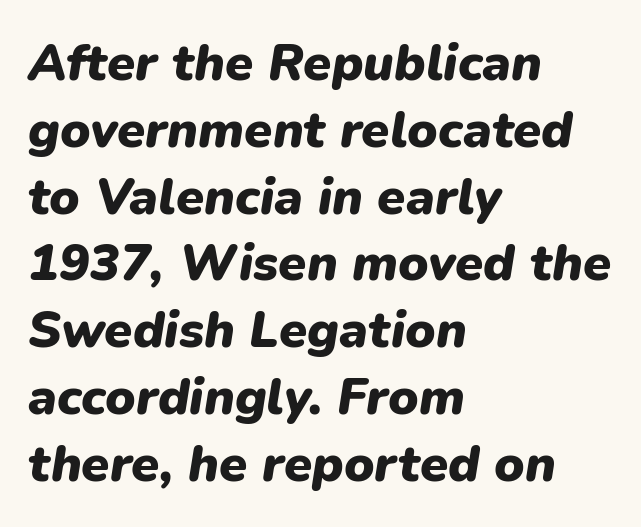
The image shows 51 px heavy type, italic (leaning right); set left-aligned, normal line spacing (1.31x), normal letter spacing, not underlined; low stroke contrast and a medium x-height.
